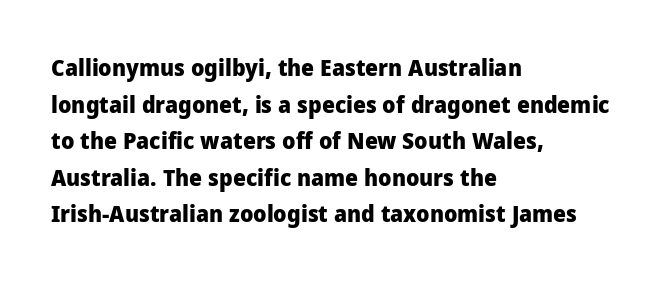
{"italic": "no", "bold": "yes", "underline": "no", "align": "left", "line_spacing": "normal", "line_spacing_ratio": 1.59, "letter_spacing": "normal", "letter_spacing_em": 0.0, "glyph_px": 23}
